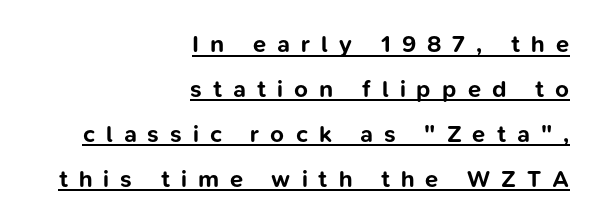
The image shows 24 px bold type, upright; set right-aligned, line spacing 1.87x, unusually wide letter spacing (+0.46 em), underlined.
